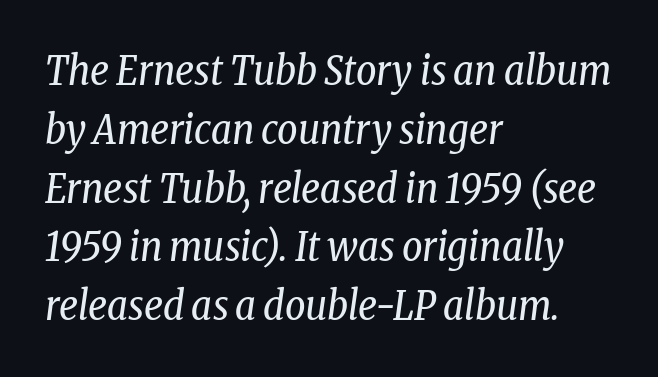
A serif font was chosen for this passage. Each stroke keeps to a modest, everyday thickness or less. The gap between lines stays unmarked. An italicized treatment has been applied to the whole sample.
